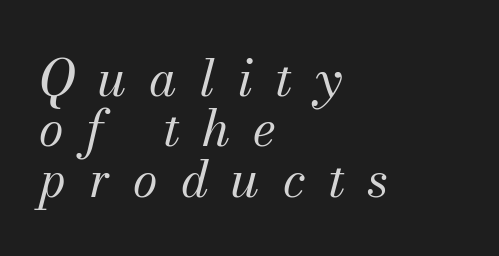
I'd call this a serif setting — the letters wear small feet. Summary of vertical rhythm: compact, with narrow interline spacing. Varying glyph widths throughout — classic text-font behaviour. Plain, unruled lines of type. Vertical stems look standard width or narrower in stroke. Horizontal alignment here is leftward, the default for most running prose.
